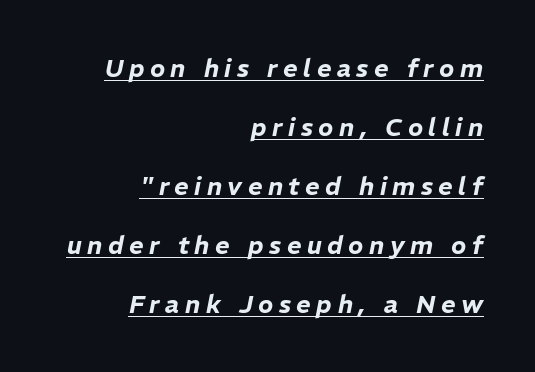
{"italic": "yes", "lean": "right", "slant_degrees": 11, "underline": "yes", "align": "right", "line_spacing": "loose", "line_spacing_ratio": 2.36, "letter_spacing": "wide", "letter_spacing_em": 0.22, "glyph_px": 25}
